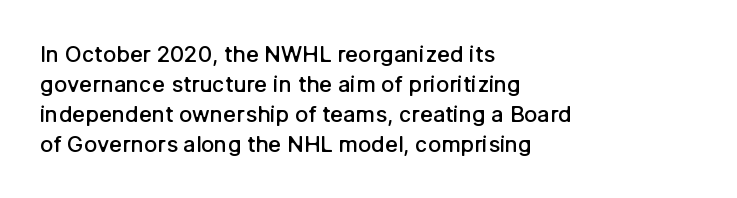
In terms of letterspacing, this is plain default setting. Underlining? Definitely not there. The rendering anchors every line to the left-hand side. Style check: upright.
